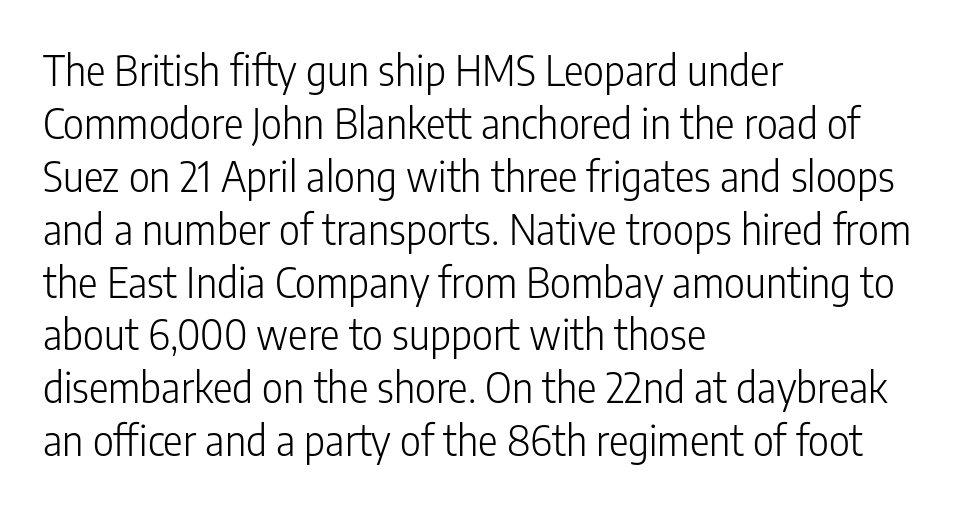
The image shows 41 px light, condensed sans-serif type, upright; set left-aligned, normal line spacing (1.29x), normal letter spacing, not underlined; low stroke contrast and a medium x-height.
